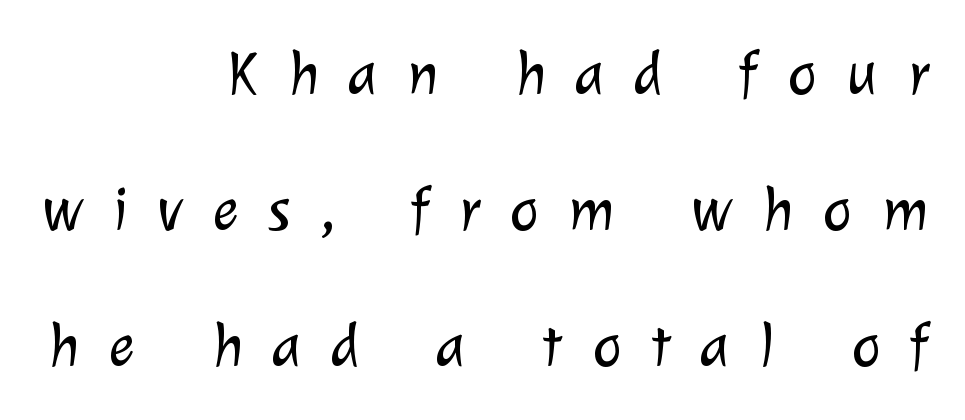
Q: Is the text bold? A: No.
Q: Is the typeface a serif or a sans-serif typeface? A: Sans-serif.
Q: Is the text underlined? A: No.
Q: How is the paragraph aligned? A: Right-aligned.
Q: Is the spacing between letters normal or unusually wide? A: Unusually wide.
Q: Is the spacing between lines tight, normal or loose? A: Loose.
Q: Width (condensed, normal, or wide)? A: Normal.
Q: Stroke contrast? A: Low.
Q: x-height? A: Medium.
Q: Monospaced? A: No.
